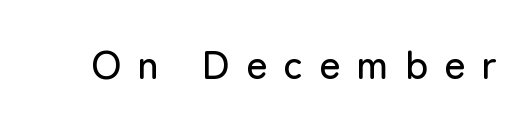
{"serif": "no", "italic": "no", "width": "normal", "stroke_contrast": "low", "x_height": "medium", "monospaced": "no", "underline": "no", "letter_spacing": "wide", "letter_spacing_em": 0.39, "glyph_px": 41}
